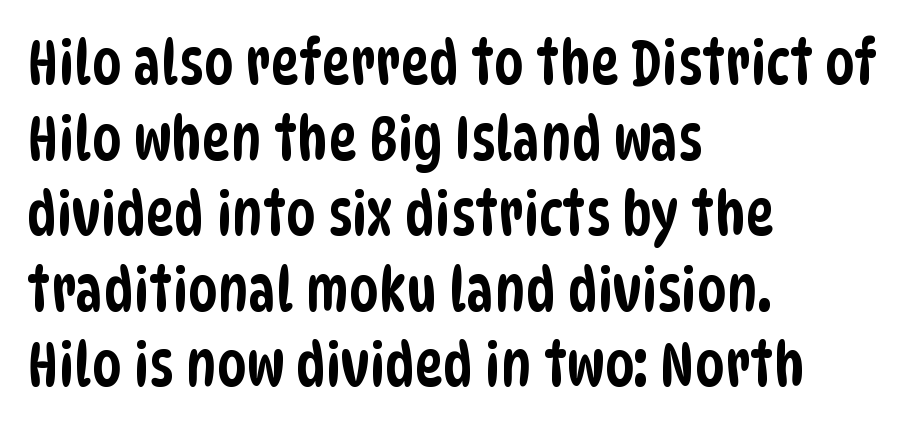
Do the characters align in a grid? No, the font is proportional. Descenders hang freely into open space. Leftover space on each line is placed entirely after the last word. A typesetter would call this leading conventional body-copy spacing.
